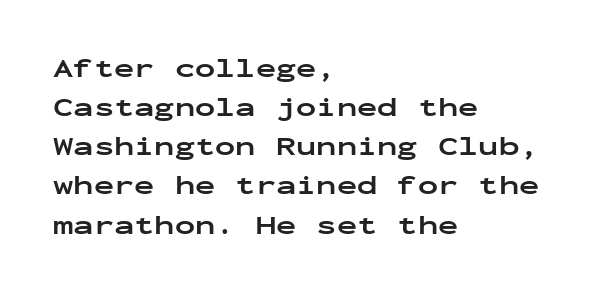
The typography opts for an upright posture over an oblique one. The face used here has the dense, thick strokes of a bold. Words float on clear page, feet unadorned. The typesetter chose a ragged-right arrangement here.
